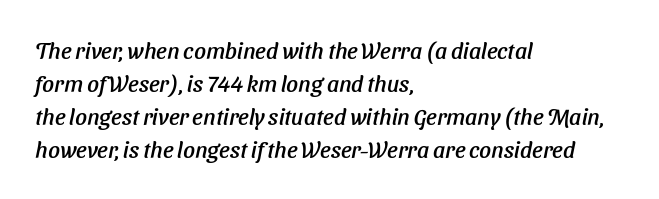
{"underline": "no", "align": "left", "line_spacing": "normal", "line_spacing_ratio": 1.44, "letter_spacing": "normal", "letter_spacing_em": 0.0, "glyph_px": 23}
